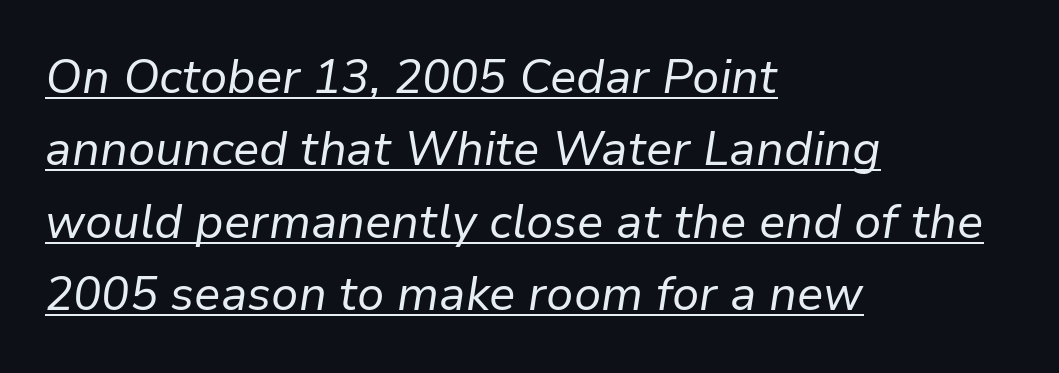
Q: Is the text bold? A: No.
Q: Is the text italic (slanted)? A: Yes, it leans right by about 9 degrees.
Q: Is the text underlined? A: Yes.
Q: How is the paragraph aligned? A: Left-aligned.
Q: Is the spacing between letters normal or unusually wide? A: Normal.
Q: Is the spacing between lines tight, normal or loose? A: Normal.
Q: Width (condensed, normal, or wide)? A: Normal.
Q: Stroke contrast? A: Low.
Q: x-height? A: Medium.
Q: Monospaced? A: No.
